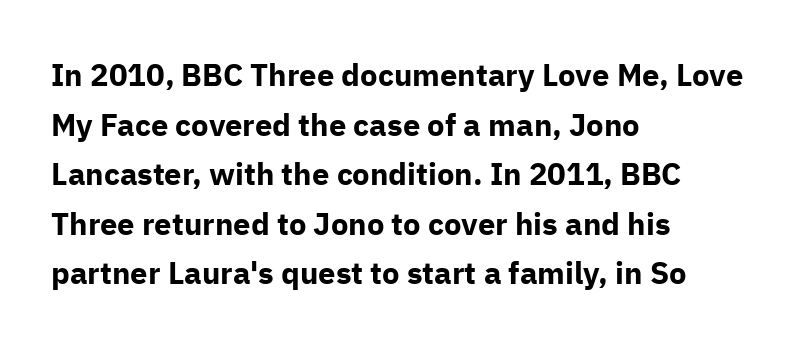
Regular leading. Look at the bottom of the vertical strokes: they stop flat, with no serifs. Glance below the letters and you will spot only blank space. Do the characters align in a grid? No, the font is proportional. These lines stack with their left ends in a neat column. This rendering leaves character spacing at its baseline value.
